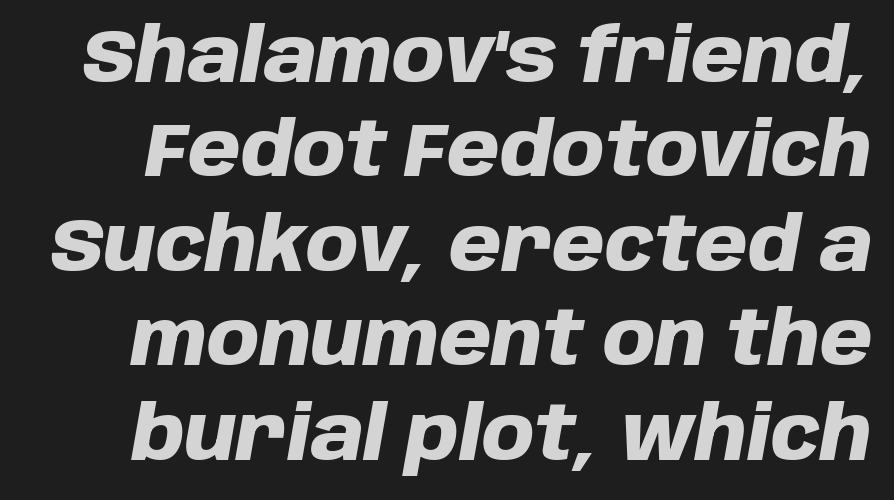
{"italic": "yes", "lean": "right", "slant_degrees": 10, "bold": "yes", "weight": "heavy", "width": "normal", "stroke_contrast": "low", "x_height": "large", "monospaced": "no", "underline": "no", "line_spacing": "normal", "line_spacing_ratio": 1.26, "letter_spacing": "normal", "letter_spacing_em": 0.0, "glyph_px": 75}
